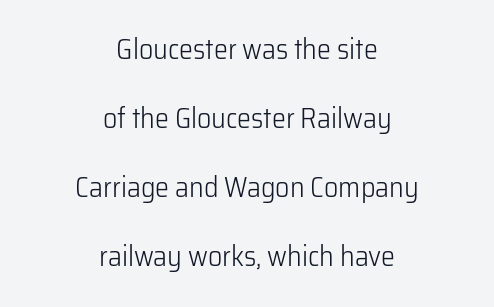
The image shows 28 px light sans-serif type, upright; set centered, loose line spacing (2.47x), normal letter spacing, not underlined; low stroke contrast and a medium x-height.
